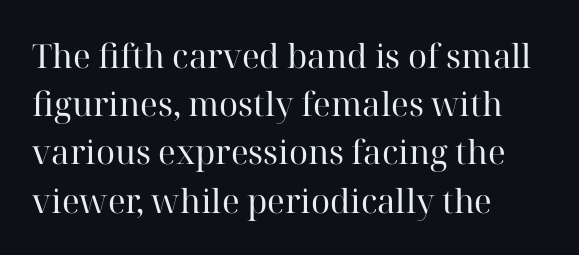
The image shows 33 px regular-weight serif type, upright; set left-aligned, normal line spacing (1.46x), normal letter spacing, not underlined; high stroke contrast and a medium x-height.
